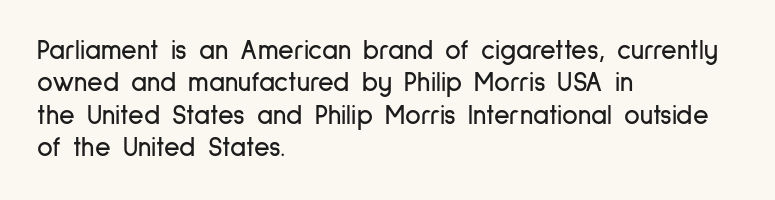
{"italic": "no", "underline": "no", "align": "left", "line_spacing_ratio": 1.2, "letter_spacing": "normal", "letter_spacing_em": 0.0, "glyph_px": 27}
